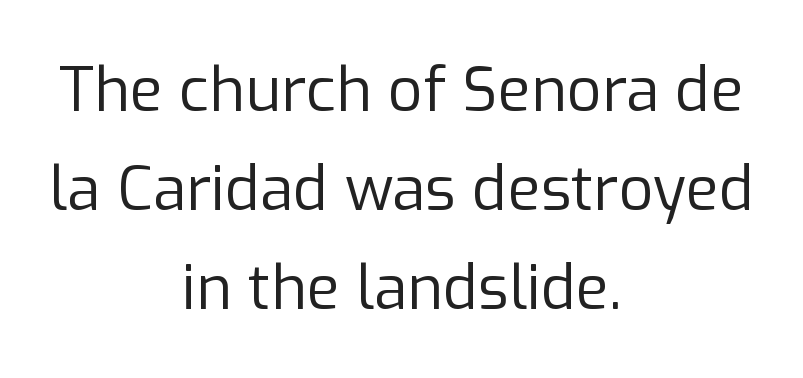
The whitespace from short lines is split evenly between both sides. The rows are spaced the way most documents space them. The strokes are not fattened; the text isn't bold. Italic? Not at all — the glyphs are vertical. You could call the tracking neutral — neither tight nor loose. What kind of face is this? One without serifs — a sans.
